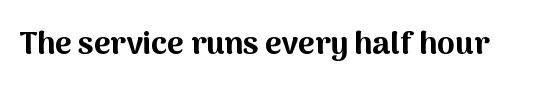
The image shows 32 px bold sans-serif type, upright; set normal letter spacing, not underlined; medium stroke contrast and a medium x-height.
